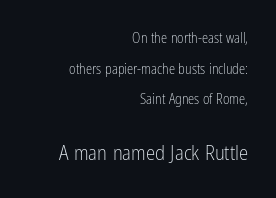
The image shows 21 px text type, upright; set right-aligned, loose line spacing (2.19x), normal letter spacing, not underlined; the second (bottom) block is 1.5x larger.
